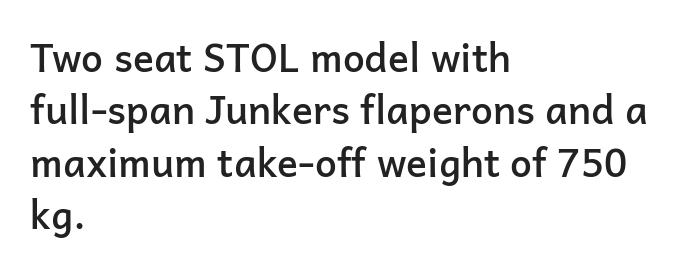
The image shows 39 px semibold sans-serif type, upright; set left-aligned, normal line spacing (1.34x), normal letter spacing, not underlined; low stroke contrast and a medium x-height.
